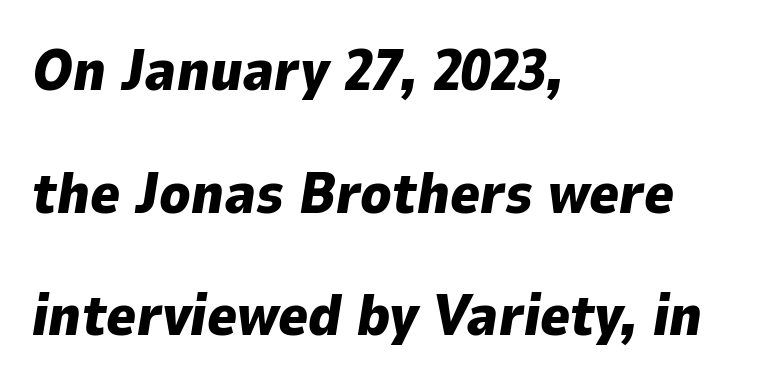
Q: Is the text bold? A: Yes.
Q: Is the text italic (slanted)? A: Yes, it leans right by about 9 degrees.
Q: Is the text underlined? A: No.
Q: How is the paragraph aligned? A: Left-aligned.
Q: Is the spacing between letters normal or unusually wide? A: Normal.
Q: Is the spacing between lines tight, normal or loose? A: Loose.
Q: Width (condensed, normal, or wide)? A: Normal.
Q: Stroke contrast? A: Low.
Q: x-height? A: Medium.
Q: Monospaced? A: No.
